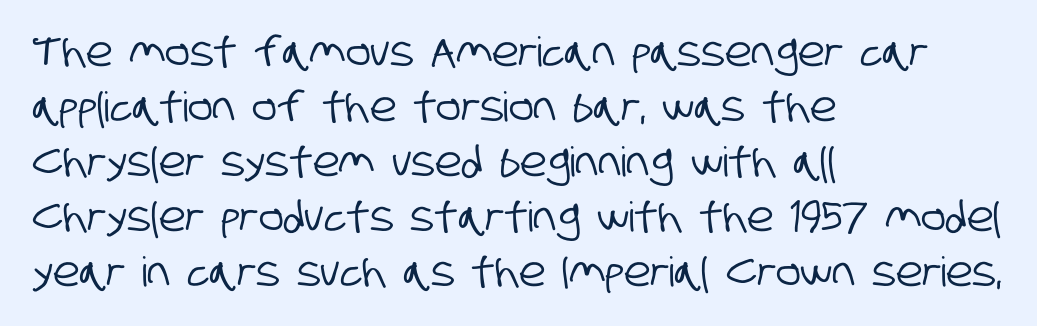
Check under the words: just untouched page. Baseline-to-baseline distance is the conventional proportion of letter height. Honestly, the letter spacing is just normal — you wouldn't notice it. Is this a fixed-width face? No — the glyphs have proportional, varying widths.
